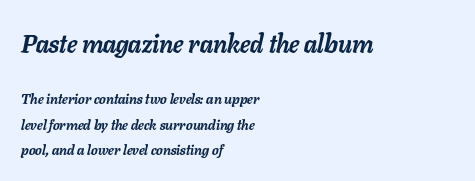
Q: Is the text bold? A: Yes.
Q: Is the text italic (slanted)? A: Yes, it leans right by about 11 degrees.
Q: Is the text underlined? A: No.
Q: How is the paragraph aligned? A: Left-aligned.
Q: Is the spacing between letters normal or unusually wide? A: Normal.
Q: Which block of text is set in a larger size, the first (top) or the second (bottom)? A: The first (top) one.
